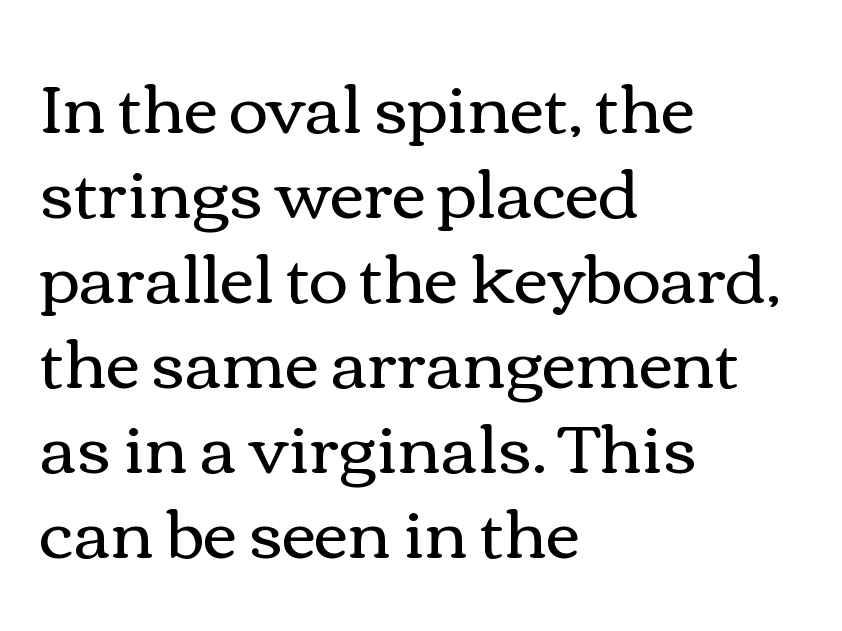
Q: Is the text bold? A: No.
Q: Is the text italic (slanted)? A: No, it is upright.
Q: Is the text underlined? A: No.
Q: How is the paragraph aligned? A: Left-aligned.
Q: Is the spacing between letters normal or unusually wide? A: Normal.
Q: Is the spacing between lines tight, normal or loose? A: Normal.
Q: Width (condensed, normal, or wide)? A: Wide.
Q: x-height? A: Medium.
Q: Monospaced? A: No.
